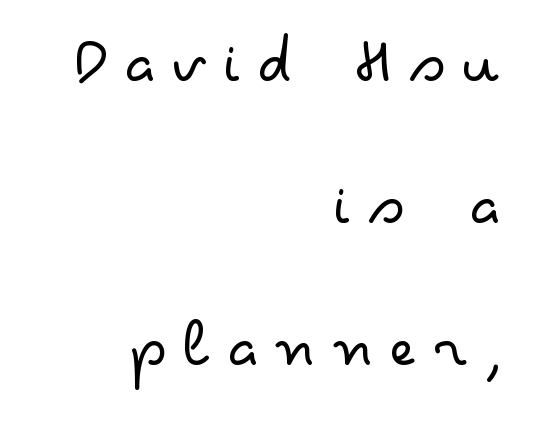
Q: Is the text bold? A: No.
Q: Is the text italic (slanted)? A: No, it is upright.
Q: Is the typeface a serif or a sans-serif typeface? A: Sans-serif.
Q: Is the text underlined? A: No.
Q: How is the paragraph aligned? A: Right-aligned.
Q: Is the spacing between letters normal or unusually wide? A: Unusually wide.
Q: Is the spacing between lines tight, normal or loose? A: Loose.
Q: Width (condensed, normal, or wide)? A: Wide.
Q: Stroke contrast? A: Low.
Q: x-height? A: Small.
Q: Monospaced? A: No.
